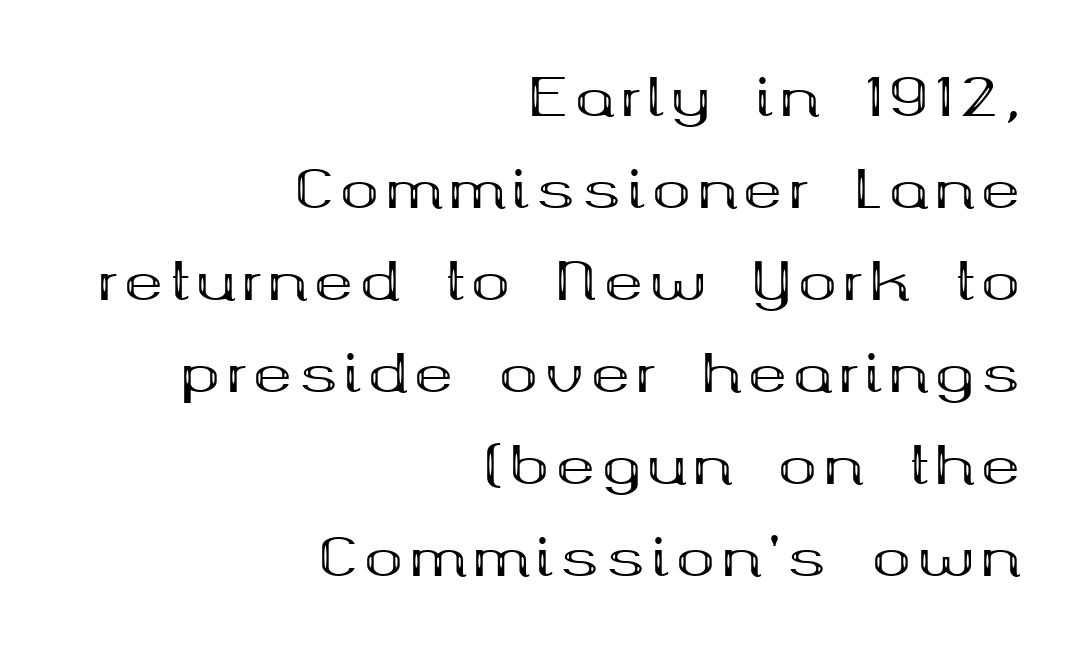
The image shows 52 px bold, wide serif type, upright; set right-aligned, line spacing 1.77x, not underlined; medium stroke contrast and a medium x-height.
